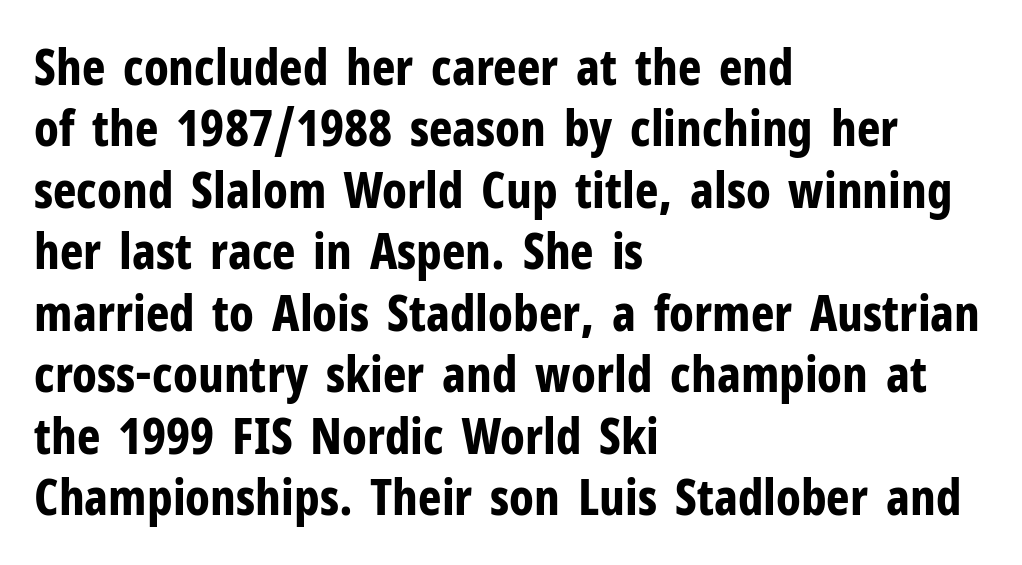
{"serif": "no", "italic": "no", "bold": "yes", "weight": "bold", "width": "condensed", "stroke_contrast": "low", "x_height": "medium", "monospaced": "no", "underline": "no", "align": "left", "line_spacing_ratio": 1.23, "letter_spacing": "normal", "letter_spacing_em": 0.0, "glyph_px": 50}
